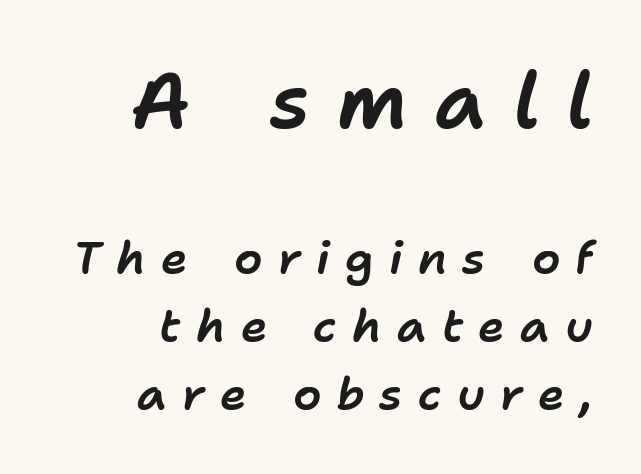
Short note: letters widely spaced. Each row of text sits above clean, open space. Large over small — that's the arrangement of the two blocks here. These lines sit exactly where default settings would place them. Each letter keeps its own natural width here, so spacing adapts to shape. Every row of glyphs terminates at an identical x-position on the right.
